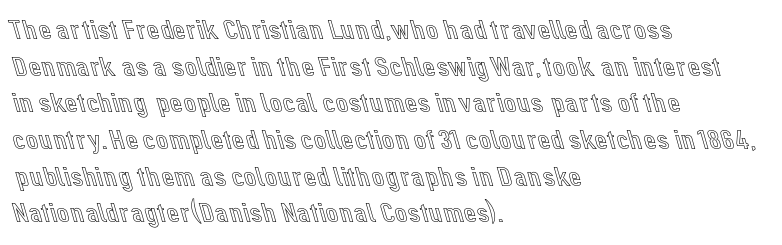
Interline gaps are of average width in this sample. No word sits above an underline. Casual observation: everything's shoved over to the left. The passage shown is typed in a proportional face where columns would drift.
